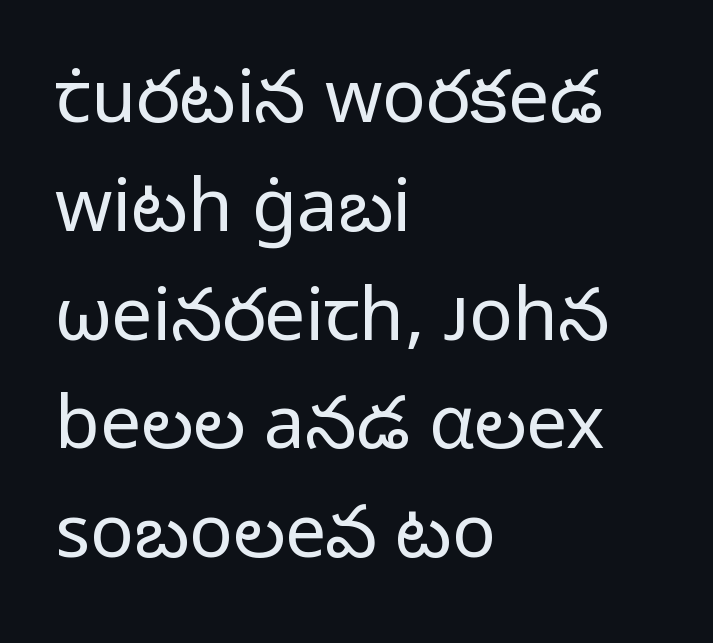
Q: Is the text bold? A: No.
Q: Is the text italic (slanted)? A: No, it is upright.
Q: Is the typeface a serif or a sans-serif typeface? A: Sans-serif.
Q: Is the text underlined? A: No.
Q: How is the paragraph aligned? A: Left-aligned.
Q: Is the spacing between letters normal or unusually wide? A: Normal.
Q: Is the spacing between lines tight, normal or loose? A: Normal.
Q: Width (condensed, normal, or wide)? A: Normal.
Q: Stroke contrast? A: Low.
Q: x-height? A: Medium.
Q: Monospaced? A: No.
